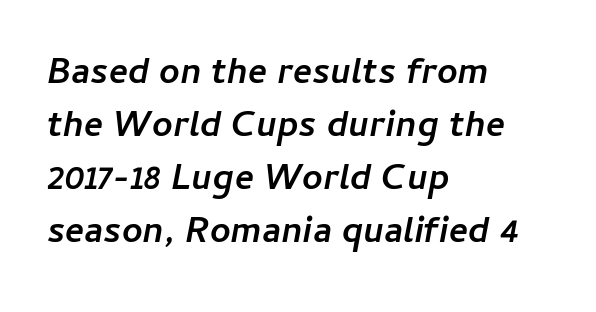
Q: Is the text bold? A: Yes.
Q: Is the text italic (slanted)? A: Yes, it leans right by about 11 degrees.
Q: Is the text underlined? A: No.
Q: How is the paragraph aligned? A: Left-aligned.
Q: Is the spacing between letters normal or unusually wide? A: Normal.
Q: Is the spacing between lines tight, normal or loose? A: Normal.
Q: Width (condensed, normal, or wide)? A: Normal.
Q: Stroke contrast? A: Low.
Q: x-height? A: Medium.
Q: Monospaced? A: No.
